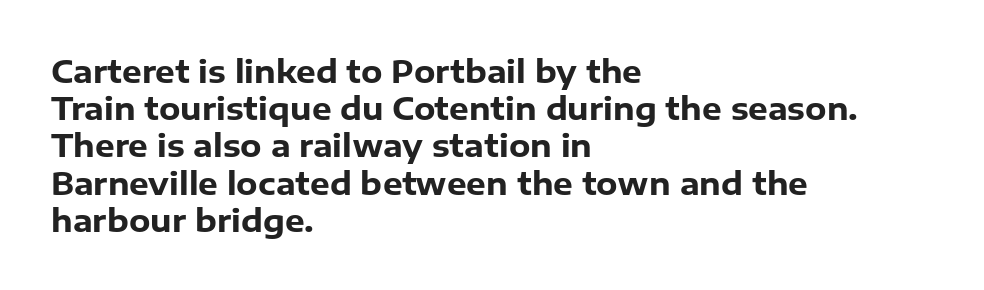
Q: Is the text bold? A: Yes.
Q: Is the text italic (slanted)? A: No, it is upright.
Q: Is the typeface a serif or a sans-serif typeface? A: Sans-serif.
Q: Is the text underlined? A: No.
Q: How is the paragraph aligned? A: Left-aligned.
Q: Is the spacing between letters normal or unusually wide? A: Normal.
Q: Width (condensed, normal, or wide)? A: Normal.
Q: Stroke contrast? A: Low.
Q: x-height? A: Medium.
Q: Monospaced? A: No.
